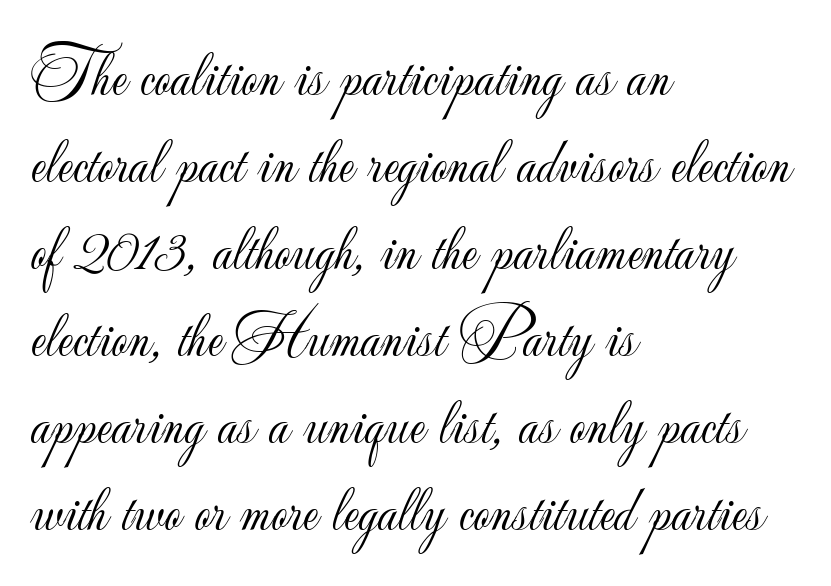
This is sans-serif lettering, the kind often seen on screens and signage. The gap between lines stays unmarked. Where is the straight margin? On the left. Each letter keeps its own natural width here, so spacing adapts to shape. The strokes carry an ordinary text weight at most.
